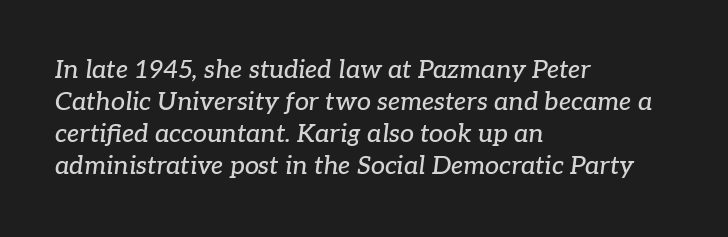
The image shows 25 px text type, italic (leaning right); set left-aligned, normal line spacing (1.28x), normal letter spacing, not underlined.
